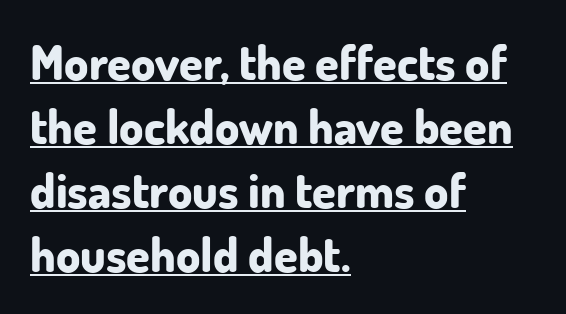
Beneath each row of characters lies a ruled line. This is roman type, the default non-slanted kind. The sample has been set heavy, in full bold. The type family on display is of the sans-serif kind.
